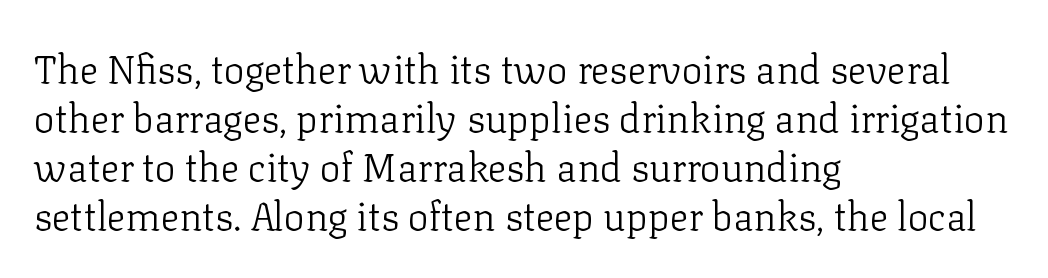
The font's upright variant was chosen for this text. The foot of each line stays bare and open. Heft: none added — not bold. The passage shown has conventional tracking throughout. The letters carry serifs — small finishing strokes at the ends of their stems.
